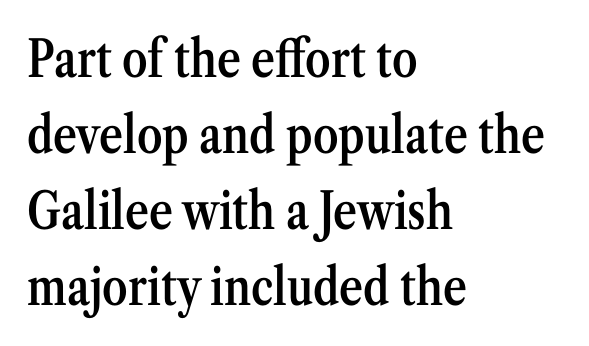
The image shows 51 px semibold, condensed serif type, upright; set left-aligned, normal line spacing (1.49x), normal letter spacing, not underlined; medium stroke contrast and a medium x-height.
